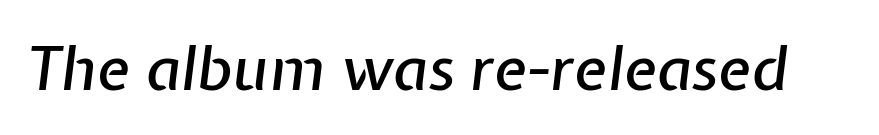
{"italic": "yes", "lean": "right", "slant_degrees": 7, "width": "normal", "stroke_contrast": "low", "x_height": "medium", "monospaced": "no", "underline": "no", "letter_spacing": "normal", "letter_spacing_em": 0.0, "glyph_px": 61}
